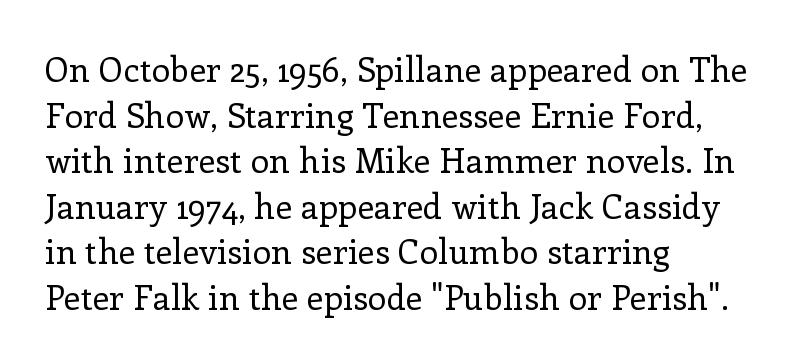
The image shows 34 px regular-weight serif type, upright; set left-aligned, normal line spacing (1.34x), normal letter spacing, not underlined; low stroke contrast and a medium x-height.
